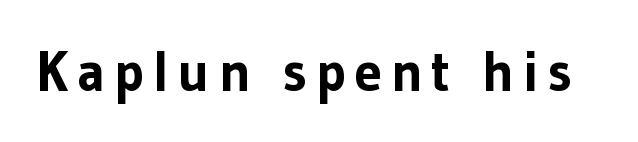
{"serif": "no", "italic": "no", "bold": "yes", "weight": "bold", "width": "normal", "stroke_contrast": "low", "x_height": "medium", "monospaced": "no", "underline": "no", "glyph_px": 56}
